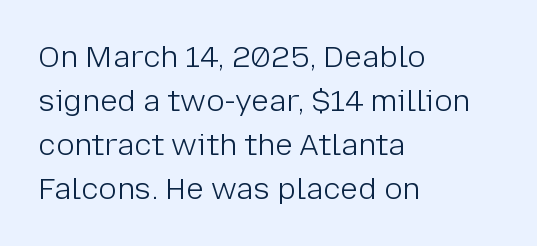
Unmarked baselines from the first word to the last. Quick note: interline space is typical. Vertical stems look standard width or narrower in stroke. Students, note that the glyphs here touch the page at normal intervals. Every row of glyphs begins at an identical x-position on the left. The characters display no serif detailing; their extremities are plain.
